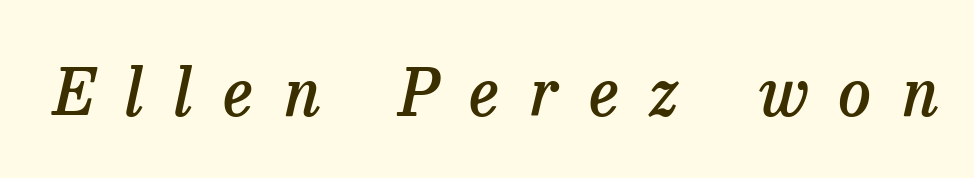
{"serif": "yes", "italic": "yes", "lean": "right", "slant_degrees": 13, "bold": "semi", "weight": "semibold", "width": "normal", "stroke_contrast": "low", "x_height": "medium", "monospaced": "no", "underline": "no", "letter_spacing": "wide", "letter_spacing_em": 0.48, "glyph_px": 65}
